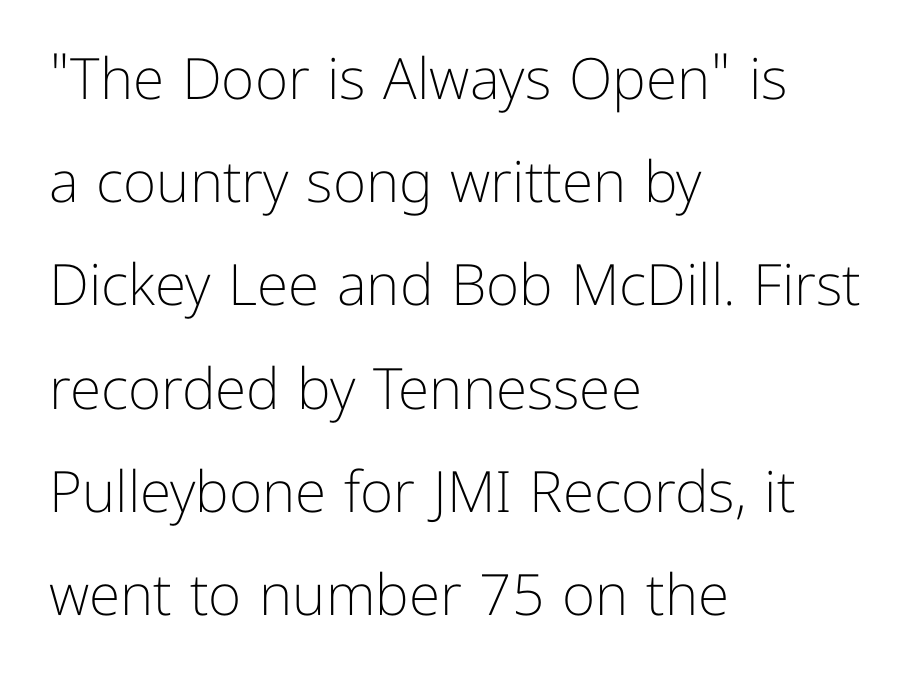
Q: Is the text bold? A: No.
Q: Is the text italic (slanted)? A: No, it is upright.
Q: Is the typeface a serif or a sans-serif typeface? A: Sans-serif.
Q: Is the text underlined? A: No.
Q: How is the paragraph aligned? A: Left-aligned.
Q: Is the spacing between letters normal or unusually wide? A: Normal.
Q: Width (condensed, normal, or wide)? A: Normal.
Q: Stroke contrast? A: Low.
Q: x-height? A: Medium.
Q: Monospaced? A: No.
